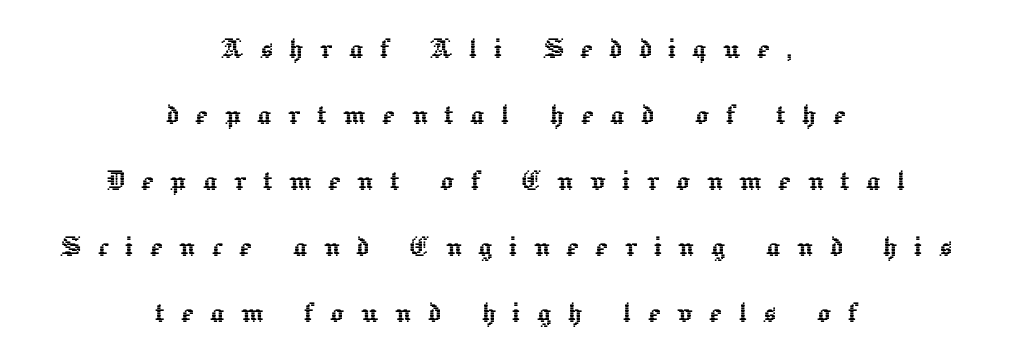
Q: Is the text italic (slanted)? A: No, it is upright.
Q: Is the text underlined? A: No.
Q: How is the paragraph aligned? A: Centered.
Q: Is the spacing between letters normal or unusually wide? A: Unusually wide.
Q: Is the spacing between lines tight, normal or loose? A: Loose.
Q: Width (condensed, normal, or wide)? A: Normal.
Q: x-height? A: Medium.
Q: Monospaced? A: No.
